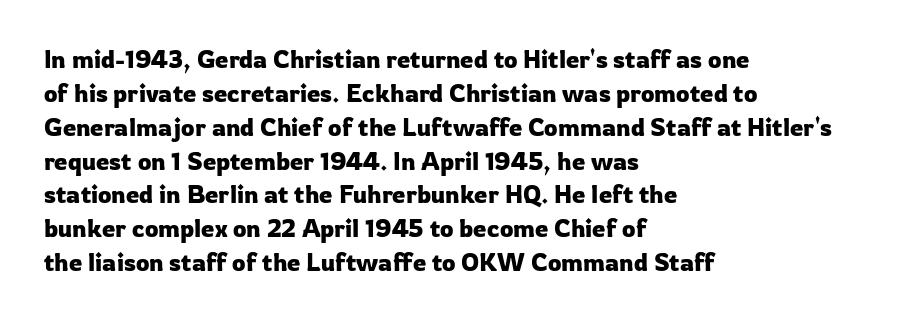
Q: Is the text italic (slanted)? A: No, it is upright.
Q: Is the text underlined? A: No.
Q: How is the paragraph aligned? A: Left-aligned.
Q: Is the spacing between letters normal or unusually wide? A: Normal.
Q: Is the spacing between lines tight, normal or loose? A: Normal.
